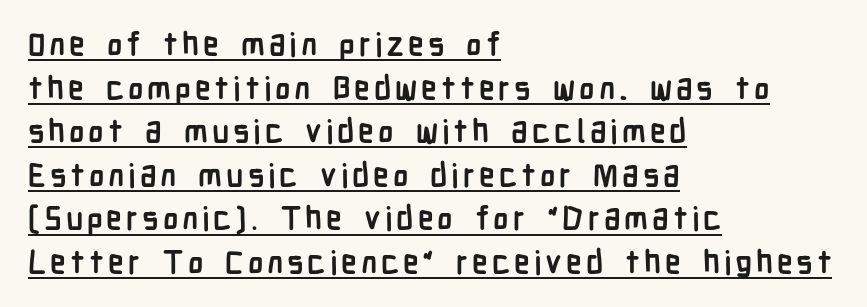
Classification — sans serif. The sample has been set heavy, in full bold. Has an underline been added? It has. Vertical spacing — default. Proportional: the letters do not fall into vertical columns. A student would call this left alignment; a typographer would say flush left, rag right.
